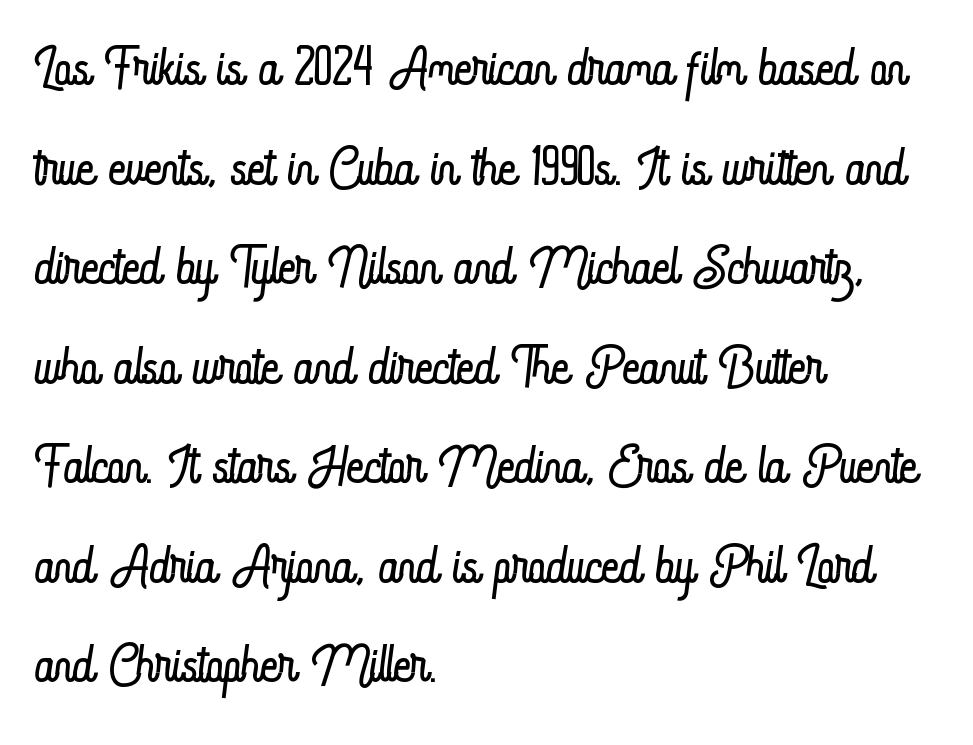
{"bold": "no", "weight": "light", "width": "condensed", "stroke_contrast": "low", "x_height": "small", "monospaced": "no", "underline": "no", "align": "left", "line_spacing": "normal", "line_spacing_ratio": 1.31, "letter_spacing": "normal", "letter_spacing_em": 0.0, "glyph_px": 76}
